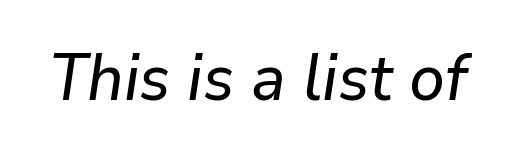
The zone under the glyphs is completely vacant. When letters slant like this, we call the style italic. Students, note that the glyphs here touch the page at normal intervals. Varying glyph widths throughout — classic text-font behaviour.
